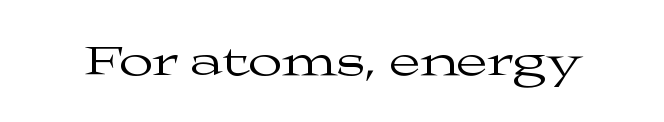
{"serif": "yes", "italic": "no", "bold": "no", "weight": "regular", "width": "wide", "stroke_contrast": "medium", "x_height": "medium", "monospaced": "no", "underline": "no", "letter_spacing": "normal", "letter_spacing_em": 0.0, "glyph_px": 45}
